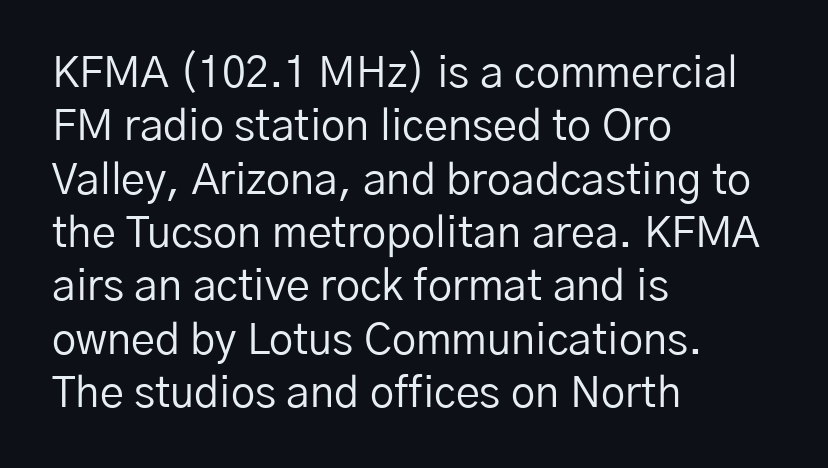
Only glyphs here, with clear space below each row. A sans-serif font was chosen for this passage. What stands out about the letter spacing? Nothing — it is the standard amount. On a weight scale, this lands at 450 or below. If you drew a ruler down the left edge, every line would touch it. Spacing verdict: proportional, widths tailored to each character.
